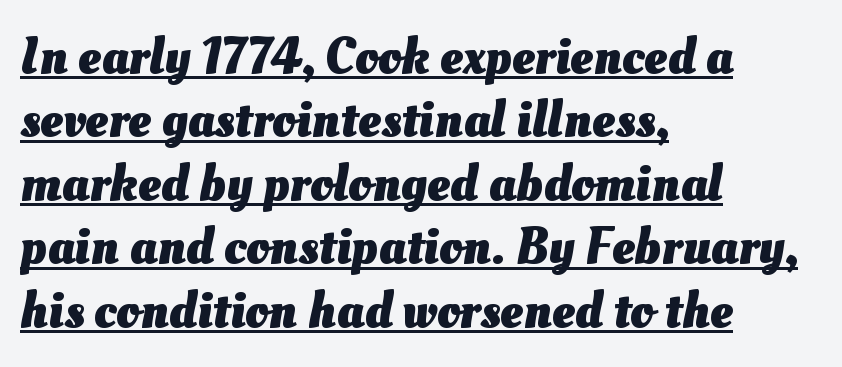
The image shows 52 px heavy type; set left-aligned, line spacing 1.22x, normal letter spacing, underlined; medium stroke contrast and a small x-height.
